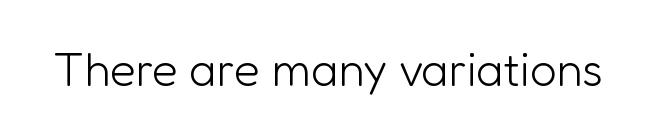
Q: Is the text bold? A: No.
Q: Is the text italic (slanted)? A: No, it is upright.
Q: Is the typeface a serif or a sans-serif typeface? A: Sans-serif.
Q: Is the text underlined? A: No.
Q: Is the spacing between letters normal or unusually wide? A: Normal.
Q: Width (condensed, normal, or wide)? A: Normal.
Q: Stroke contrast? A: Low.
Q: x-height? A: Medium.
Q: Monospaced? A: No.
